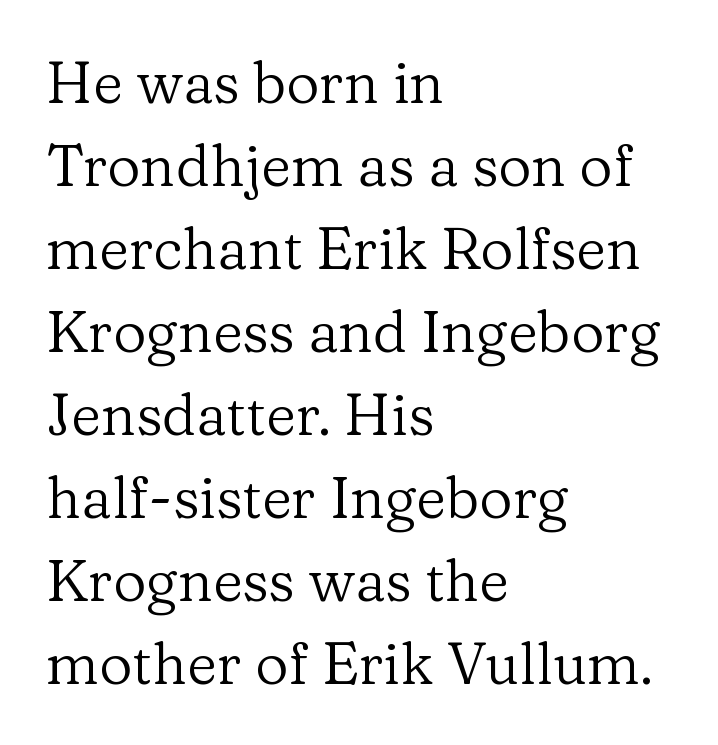
The image shows 58 px regular-weight serif type, upright; set left-aligned, normal line spacing (1.43x), normal letter spacing, not underlined; low stroke contrast and a medium x-height.
